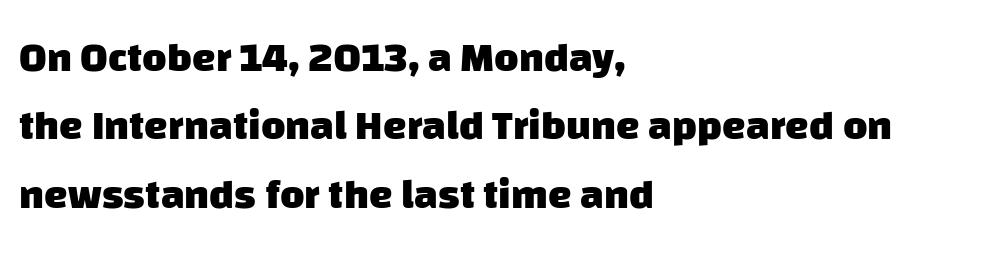
Nobody touched the tracking dial on this one. The area under the type is left untouched. The face used here is proportionally spaced, like ordinary book or web type. The characters display no serif detailing; their extremities are plain.
